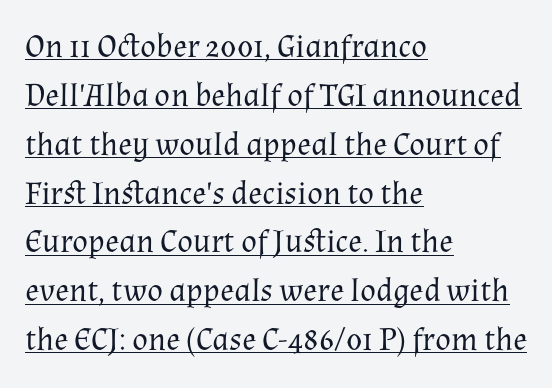
The string is rendered with underlining switched on. This is serif lettering, the kind often seen in printed books. Horizontal bands of white between lines are of average thickness. There is no visible air inserted between adjacent glyphs. Compared with a centered layout, this one pins lines to the left instead. No chunkiness to these letters — they're not bold.
